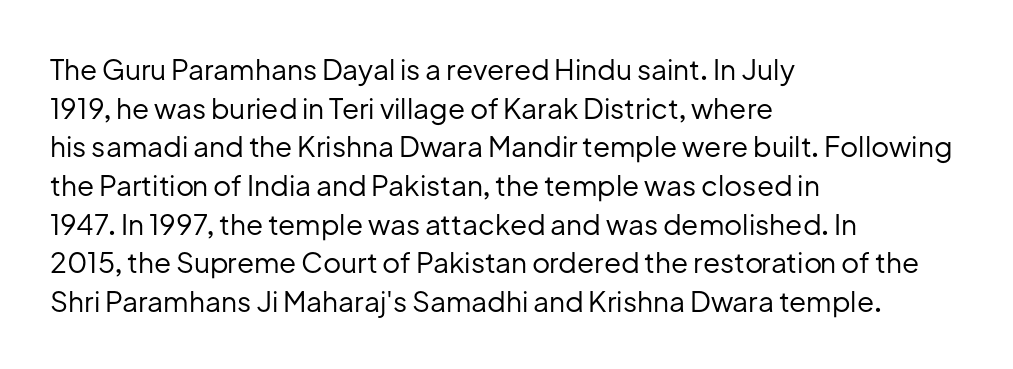
{"serif": "no", "italic": "no", "bold": "no", "weight": "regular", "width": "normal", "stroke_contrast": "low", "x_height": "medium", "monospaced": "no", "underline": "no", "align": "left", "line_spacing": "normal", "line_spacing_ratio": 1.38, "letter_spacing": "normal", "letter_spacing_em": 0.0, "glyph_px": 28}
